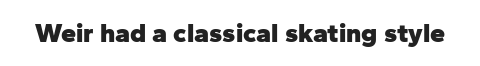
The image shows 27 px bold type, upright; set normal letter spacing, not underlined.
